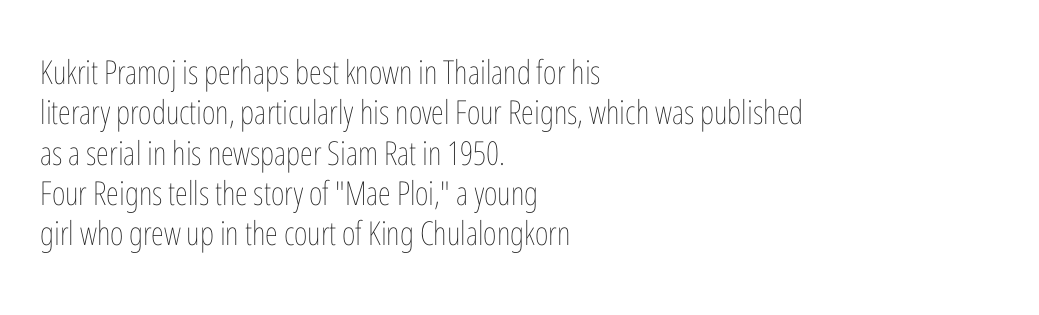
The image shows 33 px thin, condensed type, upright; set left-aligned, line spacing 1.22x, normal letter spacing, not underlined; low stroke contrast and a medium x-height.
